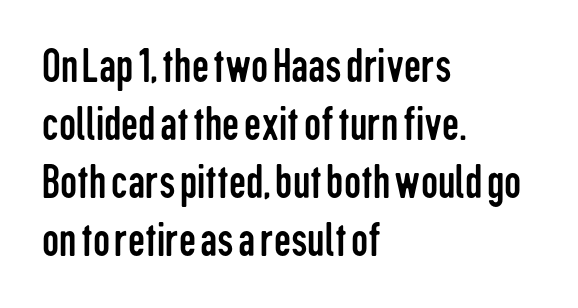
The image shows 48 px regular-weight, condensed sans-serif type, upright; set left-aligned, line spacing 1.21x, normal letter spacing, not underlined; low stroke contrast and a medium x-height.
